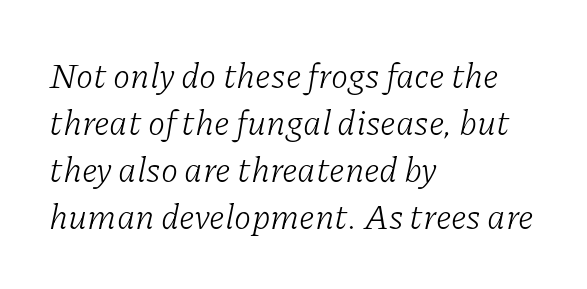
Each letter keeps its own natural width here, so spacing adapts to shape. In terms of leading, this rendering sits right in the middle. A light-to-regular cut is what we see here. The passage shown is typeset with a serif family. The letters sit at their default tracking, neither squeezed nor spread.
